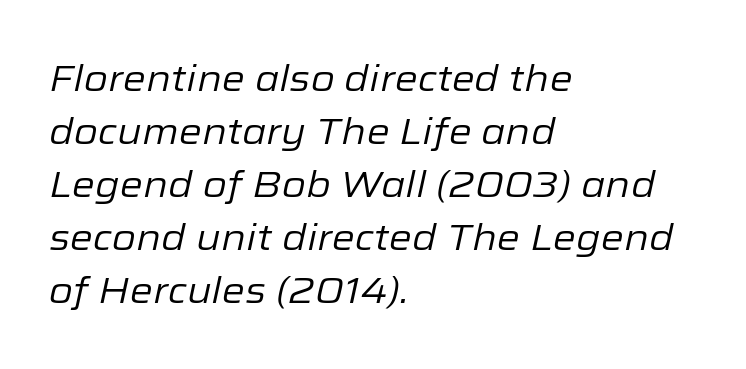
The image shows 37 px regular-weight type, italic (leaning right); set left-aligned, normal line spacing (1.43x), normal letter spacing, not underlined; low stroke contrast and a medium x-height.
